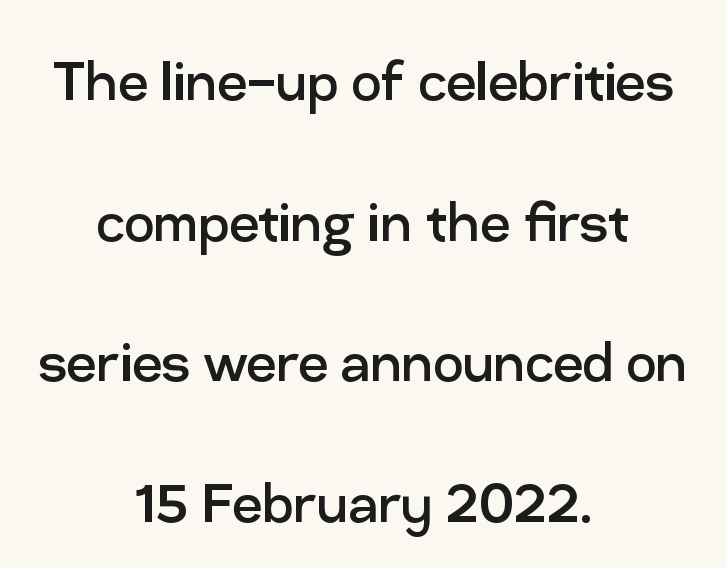
The image shows 67 px regular-weight sans-serif type, upright; set centered, loose line spacing (2.1x), normal letter spacing, not underlined; low stroke contrast and a medium x-height.
